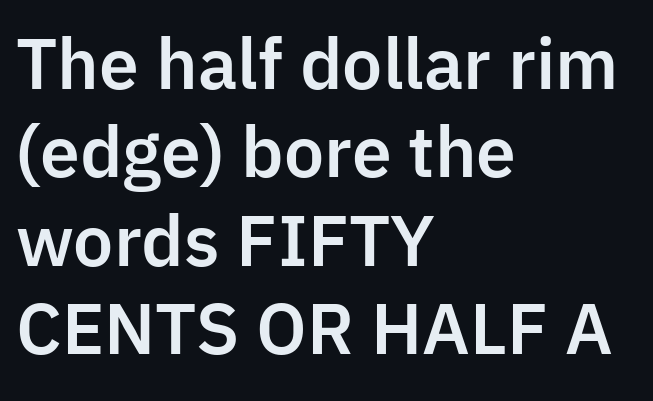
Q: Is the text italic (slanted)? A: No, it is upright.
Q: Is the typeface a serif or a sans-serif typeface? A: Sans-serif.
Q: Is the text underlined? A: No.
Q: How is the paragraph aligned? A: Left-aligned.
Q: Is the spacing between letters normal or unusually wide? A: Normal.
Q: Is the spacing between lines tight, normal or loose? A: Normal.
Q: Width (condensed, normal, or wide)? A: Normal.
Q: Stroke contrast? A: Low.
Q: x-height? A: Medium.
Q: Monospaced? A: No.
